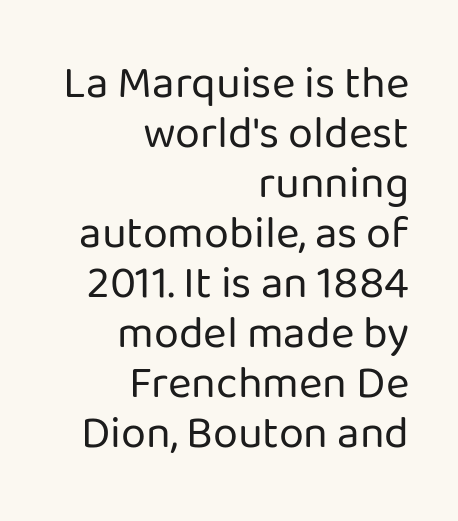
Character widths vary here, with narrow letters taking less room than wide ones. Weight class: somewhere from thin through regular. Notice how the passage keeps a crisp vertical edge on the right only. Characters follow at the spacing the type designer built in. Words float on clear page, feet unadorned. These lines huddle together more closely than default settings would place them.
